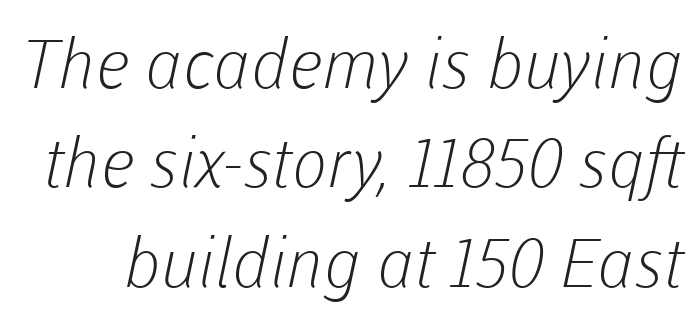
The image shows 68 px light sans-serif type; set normal line spacing (1.46x), normal letter spacing, not underlined; low stroke contrast and a medium x-height.
